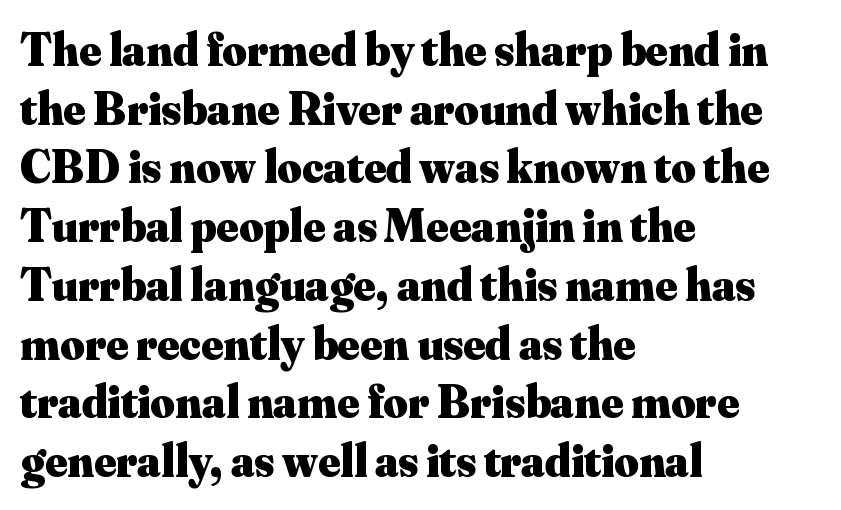
The image shows 47 px heavy serif type, upright; set left-aligned, normal line spacing (1.25x), normal letter spacing, not underlined; medium stroke contrast and a small x-height.
